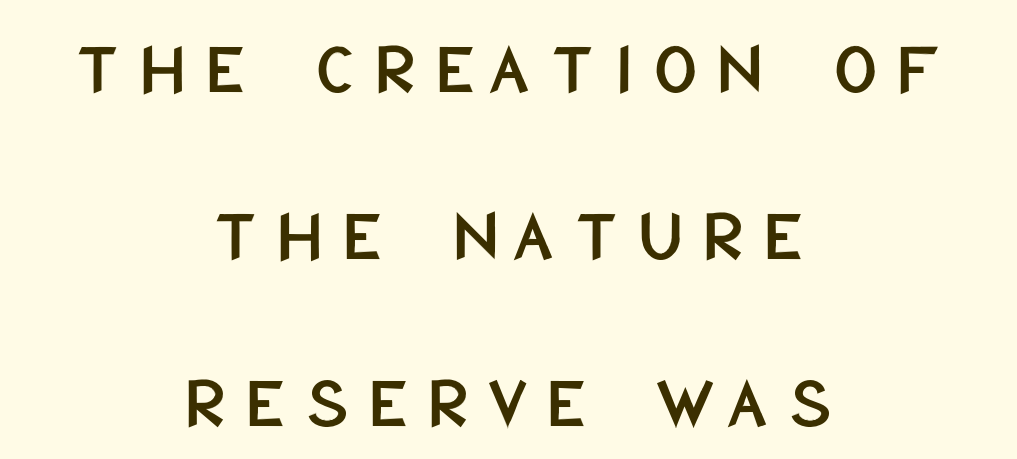
Do the letters lean? They stand straight. Type without underlining. This sample uses expanded letter spacing, leaving extra air between glyphs. A typesetter would label this face a sans.
